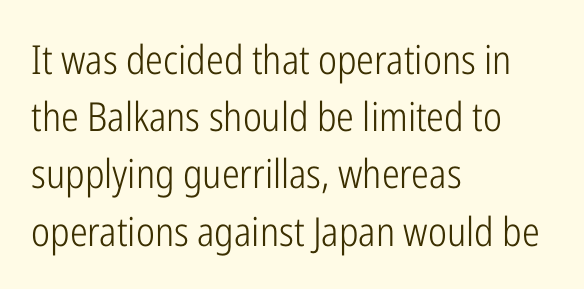
The image shows 40 px light, condensed sans-serif type, upright; set left-aligned, normal line spacing (1.43x), normal letter spacing, not underlined; low stroke contrast and a medium x-height.
